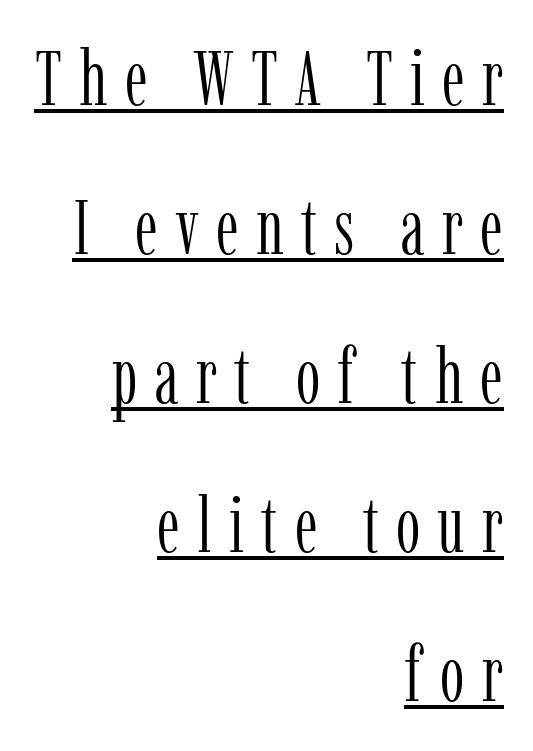
{"serif": "yes", "italic": "no", "bold": "no", "weight": "light", "width": "condensed", "stroke_contrast": "low", "x_height": "medium", "monospaced": "no", "underline": "yes", "align": "right", "line_spacing": "loose", "line_spacing_ratio": 1.91, "letter_spacing": "wide", "letter_spacing_em": 0.22, "glyph_px": 78}
